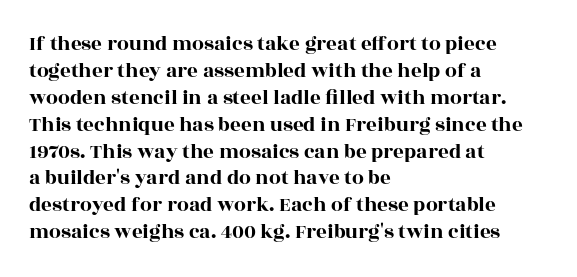
{"italic": "no", "underline": "no", "align": "left", "line_spacing": "normal", "line_spacing_ratio": 1.28, "letter_spacing": "normal", "letter_spacing_em": 0.0, "glyph_px": 21}
